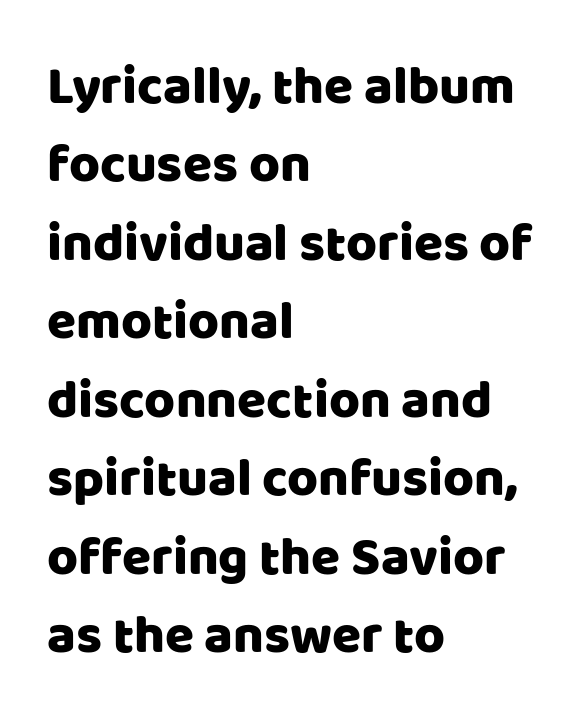
{"serif": "no", "italic": "no", "width": "normal", "stroke_contrast": "low", "x_height": "large", "monospaced": "no", "underline": "no", "align": "left", "line_spacing": "normal", "line_spacing_ratio": 1.48, "letter_spacing": "normal", "letter_spacing_em": 0.0, "glyph_px": 53}
